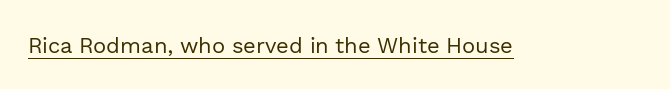
{"italic": "no", "bold": "no", "underline": "yes", "letter_spacing": "normal", "letter_spacing_em": 0.0, "glyph_px": 22}
